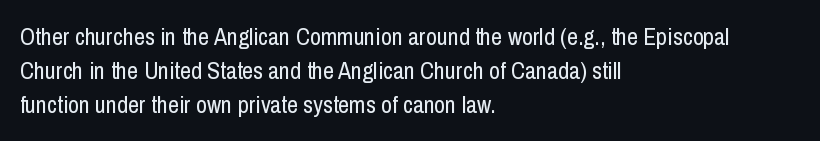
Q: Is the text bold? A: No.
Q: Is the text italic (slanted)? A: No, it is upright.
Q: Is the text underlined? A: No.
Q: How is the paragraph aligned? A: Left-aligned.
Q: Is the spacing between letters normal or unusually wide? A: Normal.
Q: Is the spacing between lines tight, normal or loose? A: Normal.
